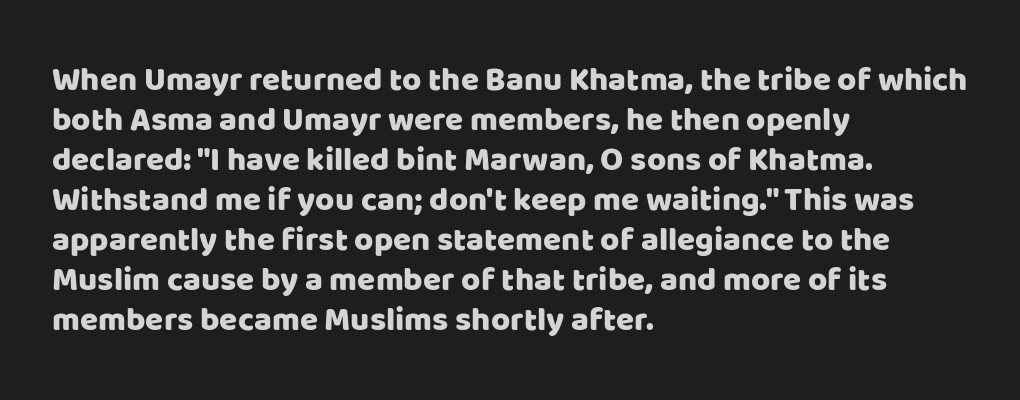
Q: Is the text italic (slanted)? A: No, it is upright.
Q: Is the typeface a serif or a sans-serif typeface? A: Sans-serif.
Q: Is the text underlined? A: No.
Q: How is the paragraph aligned? A: Left-aligned.
Q: Is the spacing between letters normal or unusually wide? A: Normal.
Q: Width (condensed, normal, or wide)? A: Normal.
Q: Stroke contrast? A: Low.
Q: x-height? A: Large.
Q: Monospaced? A: No.
